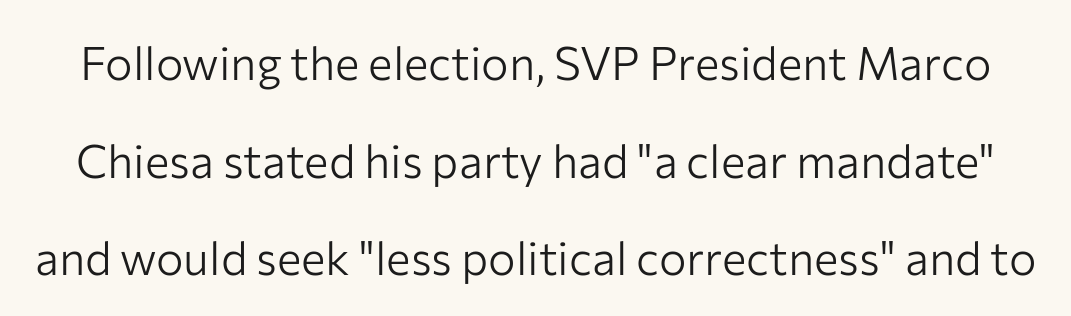
The image shows 46 px light sans-serif type, upright; set loose line spacing (2.12x), normal letter spacing, not underlined; low stroke contrast and a medium x-height.
